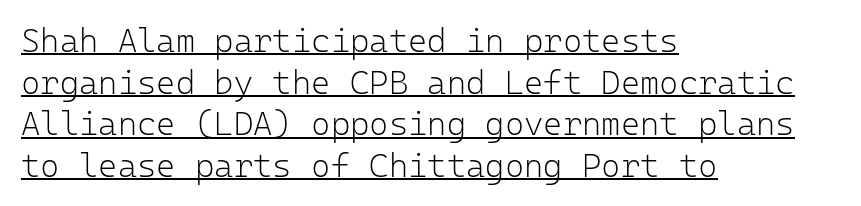
The image shows 33 px light sans-serif type, upright, monospaced; set left-aligned, normal line spacing (1.26x), normal letter spacing, underlined; low stroke contrast and a medium x-height.
